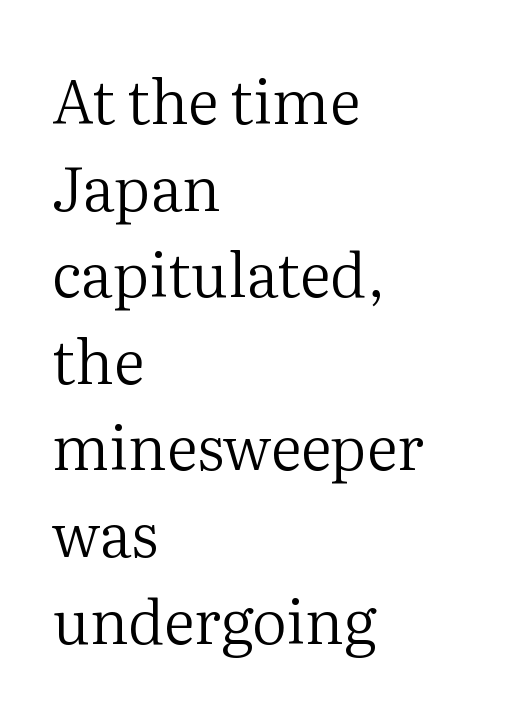
Varying glyph widths throughout — classic text-font behaviour. This sample keeps an unexceptional amount of space between lines. Alignment: flush left. Every character sits straight up, as roman type does. The strokes carry an ordinary text weight at most.
